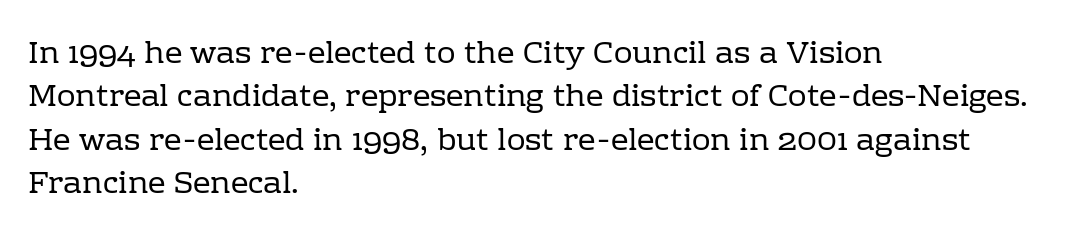
The image shows 31 px regular-weight serif type, upright; set left-aligned, normal line spacing (1.4x), normal letter spacing, not underlined; low stroke contrast and a medium x-height.
